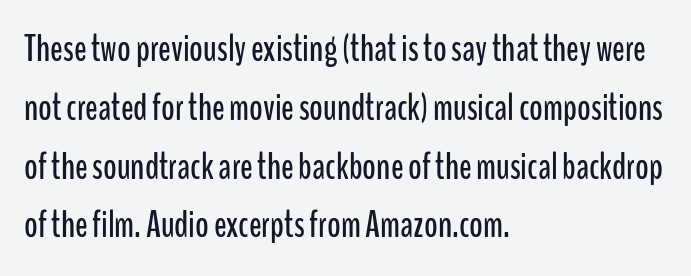
Q: Is the text italic (slanted)? A: No, it is upright.
Q: Is the typeface a serif or a sans-serif typeface? A: Sans-serif.
Q: Is the text underlined? A: No.
Q: How is the paragraph aligned? A: Left-aligned.
Q: Is the spacing between letters normal or unusually wide? A: Normal.
Q: Is the spacing between lines tight, normal or loose? A: Normal.
Q: Width (condensed, normal, or wide)? A: Condensed.
Q: Stroke contrast? A: Low.
Q: x-height? A: Medium.
Q: Monospaced? A: No.
